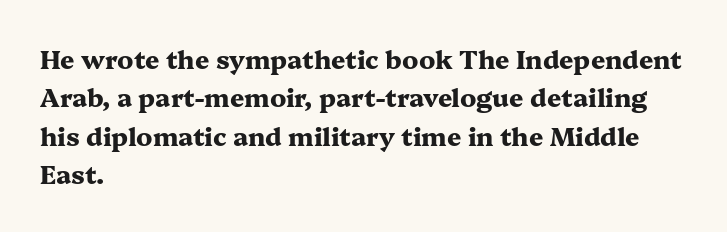
The image shows 25 px bold type, upright; set left-aligned, normal line spacing (1.54x), normal letter spacing, not underlined.
